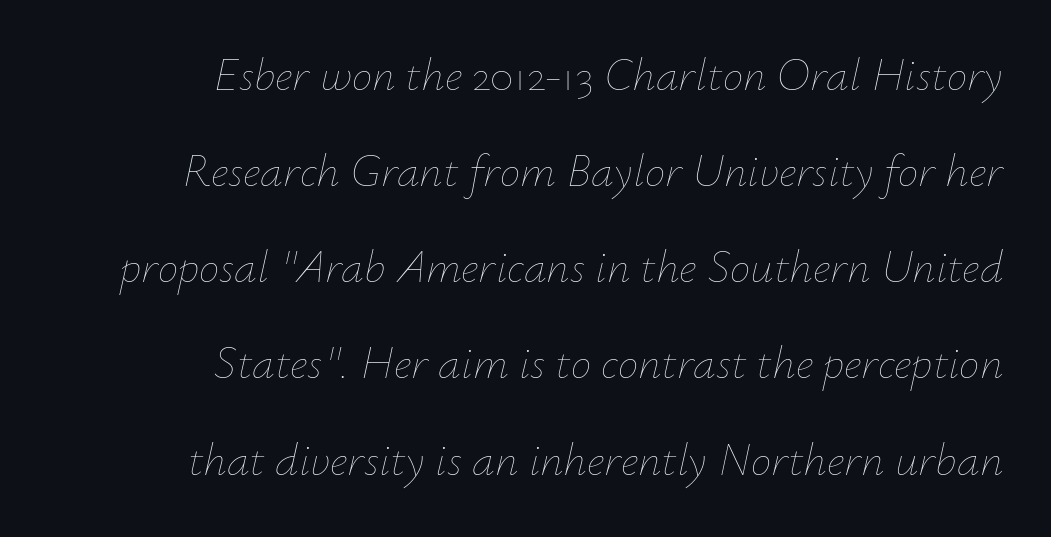
Q: Is the text bold? A: No.
Q: Is the text italic (slanted)? A: Yes, it leans right by about 12 degrees.
Q: Is the text underlined? A: No.
Q: How is the paragraph aligned? A: Right-aligned.
Q: Is the spacing between letters normal or unusually wide? A: Normal.
Q: Is the spacing between lines tight, normal or loose? A: Loose.
Q: Width (condensed, normal, or wide)? A: Normal.
Q: Stroke contrast? A: Low.
Q: x-height? A: Small.
Q: Monospaced? A: No.
